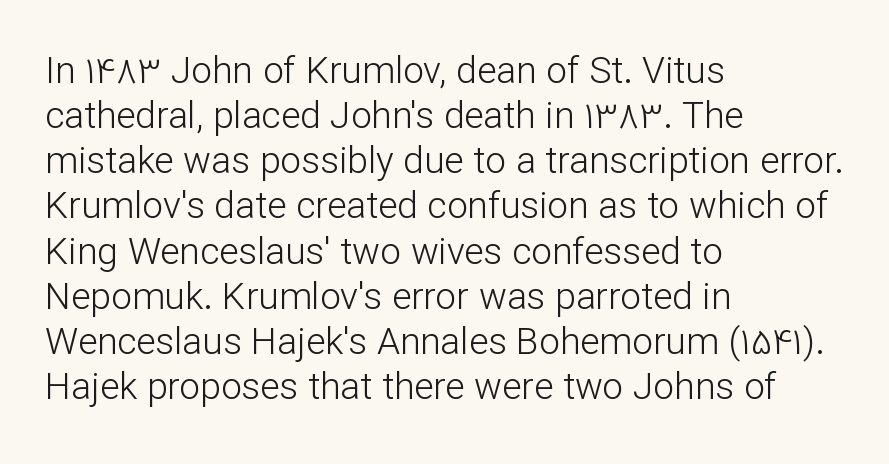
{"serif": "no", "italic": "no", "bold": "no", "weight": "light", "width": "normal", "stroke_contrast": "low", "x_height": "medium", "monospaced": "no", "underline": "no", "align": "left", "line_spacing_ratio": 1.22, "letter_spacing": "normal", "letter_spacing_em": 0.0, "glyph_px": 37}
